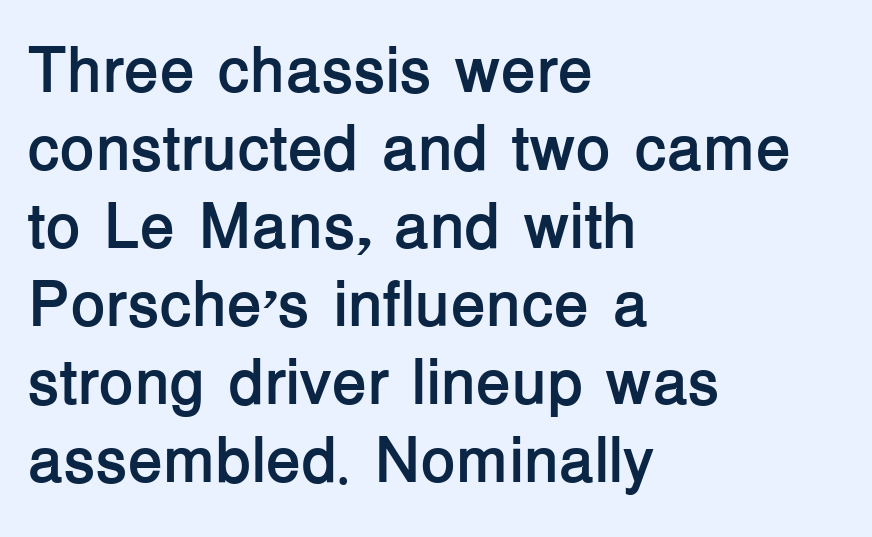
{"serif": "no", "italic": "no", "bold": "yes", "weight": "semibold", "width": "normal", "stroke_contrast": "low", "x_height": "medium", "monospaced": "no", "underline": "no", "align": "left", "line_spacing_ratio": 1.22, "letter_spacing": "normal", "letter_spacing_em": 0.0, "glyph_px": 64}
